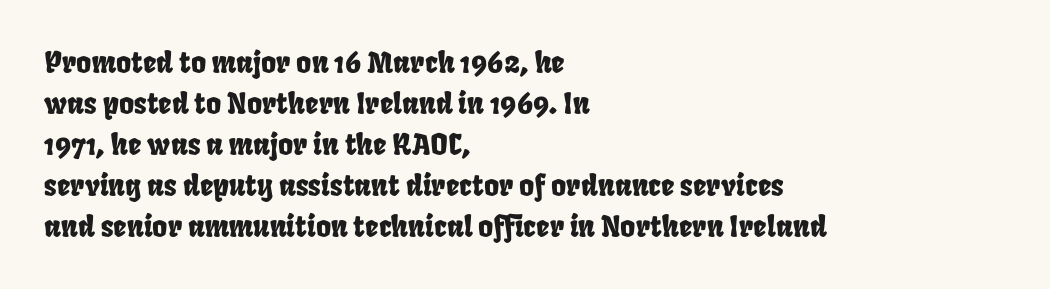
The image shows 29 px condensed type; set left-aligned, normal line spacing (1.41x), normal letter spacing, not underlined; low stroke contrast and a large x-height.
